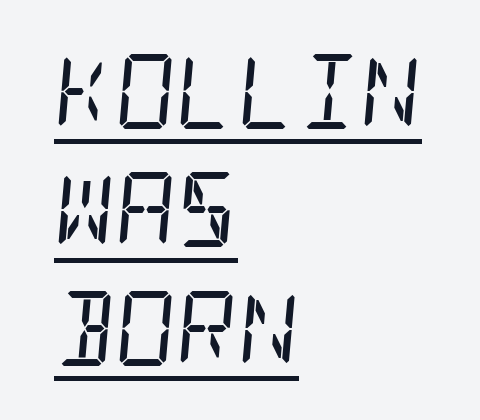
{"serif": "yes", "italic": "yes", "lean": "right", "slant_degrees": 5, "bold": "no", "weight": "regular", "width": "condensed", "stroke_contrast": "low", "x_height": "large", "underline": "yes", "align": "left", "line_spacing": "normal", "line_spacing_ratio": 1.58, "letter_spacing": "normal", "letter_spacing_em": 0.0, "glyph_px": 75}
